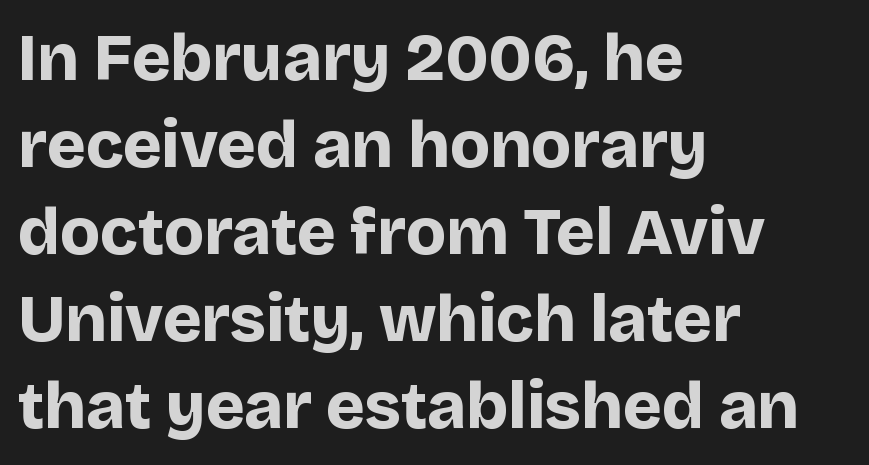
The image shows 66 px bold sans-serif type, upright; set left-aligned, normal line spacing (1.32x), normal letter spacing, not underlined; low stroke contrast and a large x-height.
